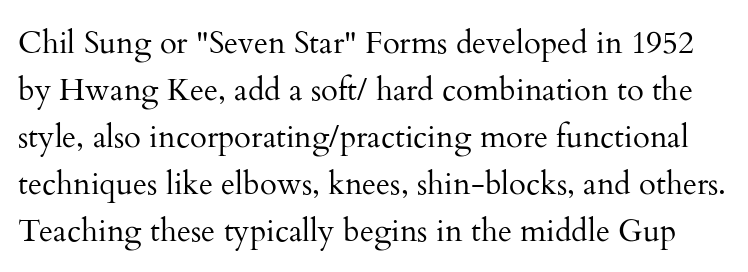
Underline: absent. No extra tracking has been applied to these lines. This sample has the flowing, uneven cadence of proportional lettering. Little horizontal feet cap the strokes, marking this as serif type.
